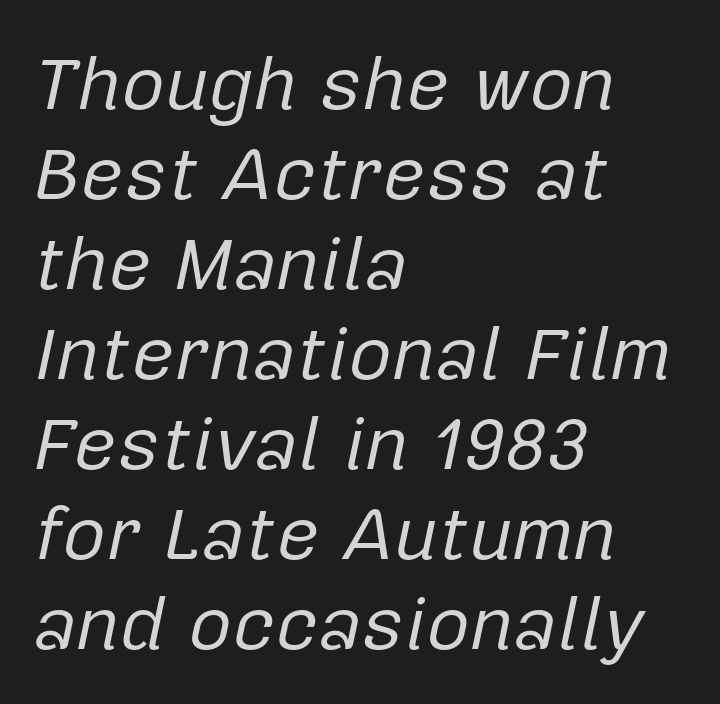
The image shows 75 px regular-weight type, italic (leaning right); set left-aligned, line spacing 1.2x, normal letter spacing, not underlined; low stroke contrast and a medium x-height.
